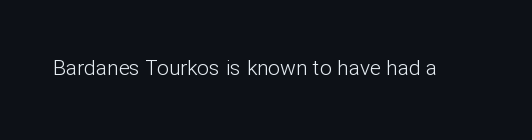
The image shows 21 px text type, upright; set normal letter spacing, not underlined.
